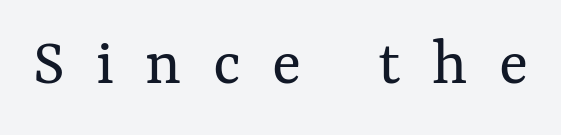
Do the letters lean? They stand straight. Counters stay open thanks to moderate or lighter strokes. The face used here is rendered with a markedly widened letterfit. Descender tails drop into unmarked territory. These lines are rendered in a variable-pitch font.
